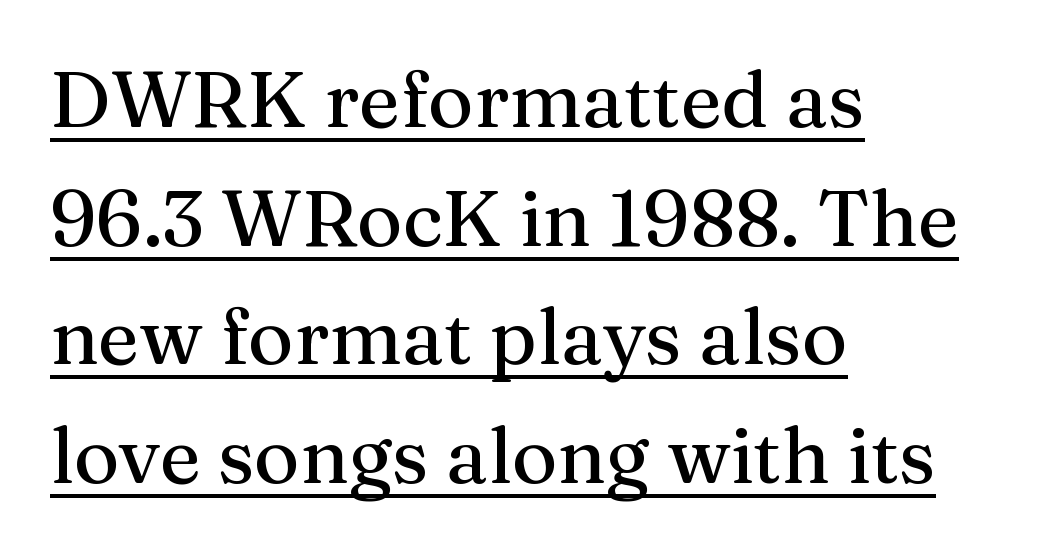
Q: Is the text italic (slanted)? A: No, it is upright.
Q: Is the typeface a serif or a sans-serif typeface? A: Serif.
Q: Is the text underlined? A: Yes.
Q: How is the paragraph aligned? A: Left-aligned.
Q: Is the spacing between letters normal or unusually wide? A: Normal.
Q: Is the spacing between lines tight, normal or loose? A: Normal.
Q: Width (condensed, normal, or wide)? A: Normal.
Q: Stroke contrast? A: Medium.
Q: x-height? A: Medium.
Q: Monospaced? A: No.
